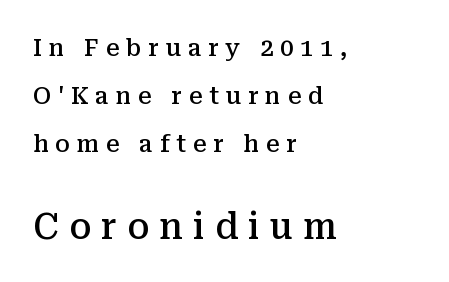
Q: Is the text bold? A: Semi-bold.
Q: Is the text italic (slanted)? A: No, it is upright.
Q: Is the typeface a serif or a sans-serif typeface? A: Serif.
Q: Is the text underlined? A: No.
Q: How is the paragraph aligned? A: Left-aligned.
Q: Is the spacing between letters normal or unusually wide? A: Unusually wide.
Q: Is the spacing between lines tight, normal or loose? A: Loose.
Q: Which block of text is set in a larger size, the first (top) or the second (bottom)? A: The second (bottom) one.
Q: Width (condensed, normal, or wide)? A: Normal.
Q: Stroke contrast? A: Medium.
Q: x-height? A: Medium.
Q: Monospaced? A: No.
